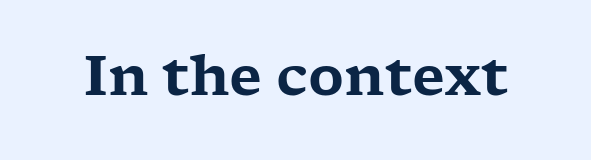
{"serif": "yes", "italic": "no", "width": "wide", "stroke_contrast": "low", "x_height": "medium", "monospaced": "no", "underline": "no", "letter_spacing": "normal", "letter_spacing_em": 0.0, "glyph_px": 55}
